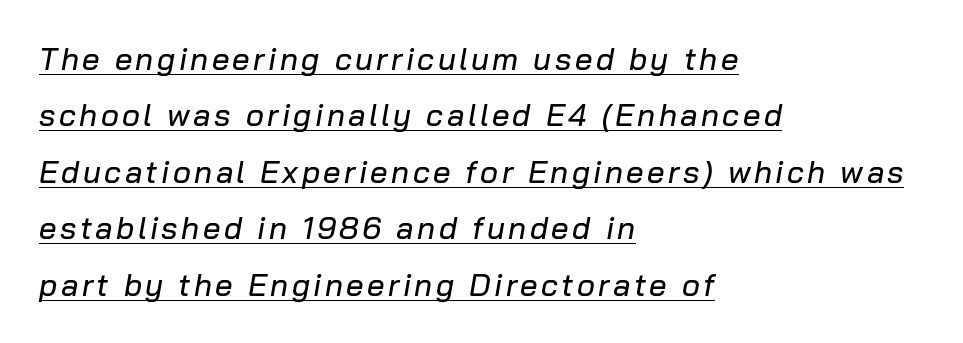
The image shows 31 px text type, italic (leaning right); set left-aligned, line spacing 1.82x, underlined; low stroke contrast and a medium x-height.
